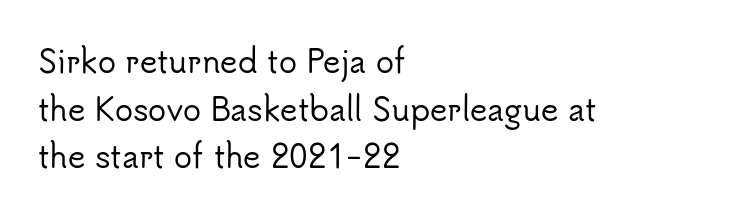
{"serif": "no", "italic": "no", "width": "normal", "stroke_contrast": "low", "x_height": "small", "monospaced": "no", "underline": "no", "align": "left", "line_spacing": "normal", "line_spacing_ratio": 1.59, "letter_spacing": "normal", "letter_spacing_em": 0.0, "glyph_px": 30}
